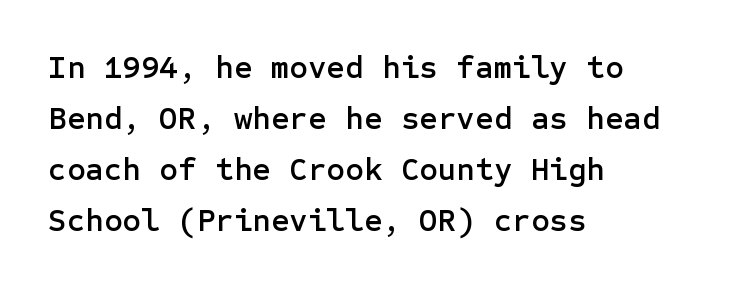
Q: Is the text italic (slanted)? A: No, it is upright.
Q: Is the typeface a serif or a sans-serif typeface? A: Sans-serif.
Q: Is the text underlined? A: No.
Q: How is the paragraph aligned? A: Left-aligned.
Q: Is the spacing between letters normal or unusually wide? A: Normal.
Q: Is the spacing between lines tight, normal or loose? A: Normal.
Q: Width (condensed, normal, or wide)? A: Normal.
Q: Stroke contrast? A: Low.
Q: x-height? A: Medium.
